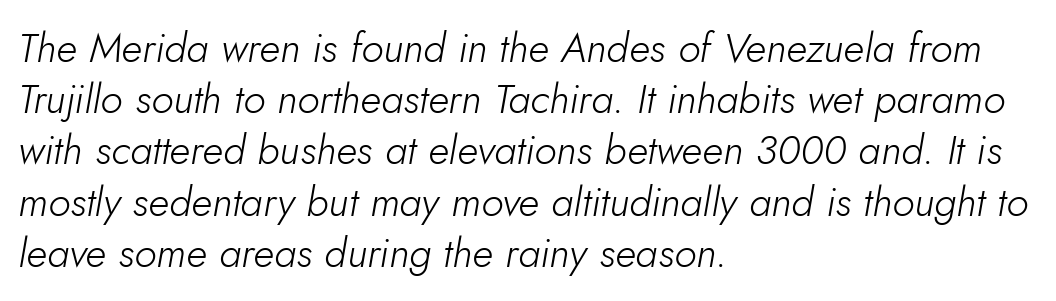
{"italic": "yes", "lean": "right", "slant_degrees": 5, "bold": "no", "weight": "light", "width": "normal", "stroke_contrast": "low", "x_height": "small", "monospaced": "no", "underline": "no", "align": "left", "line_spacing": "normal", "line_spacing_ratio": 1.25, "letter_spacing": "normal", "letter_spacing_em": 0.0, "glyph_px": 41}
